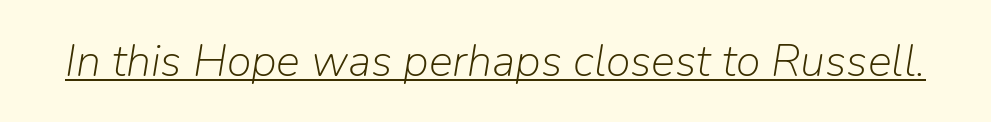
Q: Is the text bold? A: No.
Q: Is the text italic (slanted)? A: Yes, it leans right by about 9 degrees.
Q: Is the text underlined? A: Yes.
Q: Is the spacing between letters normal or unusually wide? A: Normal.
Q: Width (condensed, normal, or wide)? A: Normal.
Q: Stroke contrast? A: Low.
Q: x-height? A: Medium.
Q: Monospaced? A: No.
